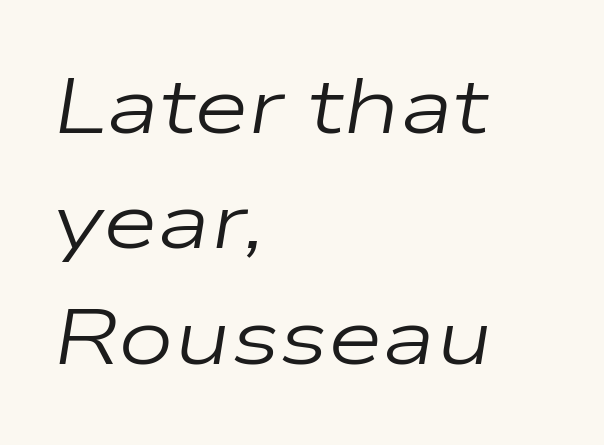
{"italic": "yes", "lean": "right", "slant_degrees": 9, "bold": "no", "weight": "regular", "width": "wide", "stroke_contrast": "low", "x_height": "medium", "monospaced": "no", "underline": "no", "align": "left", "line_spacing": "normal", "line_spacing_ratio": 1.46, "letter_spacing": "normal", "letter_spacing_em": 0.0, "glyph_px": 79}
